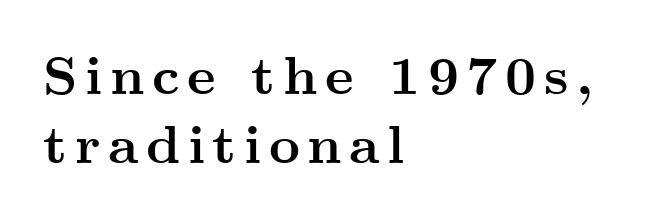
{"serif": "yes", "italic": "no", "bold": "yes", "weight": "semibold", "width": "wide", "stroke_contrast": "medium", "x_height": "small", "monospaced": "no", "underline": "no", "align": "left", "line_spacing": "normal", "line_spacing_ratio": 1.28, "glyph_px": 54}
